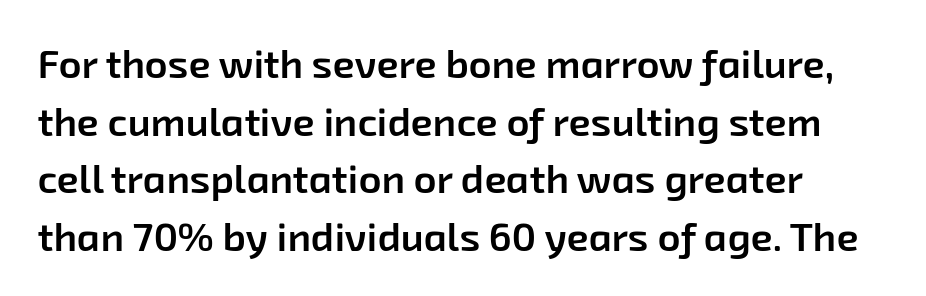
Q: Is the text bold? A: Semi-bold.
Q: Is the typeface a serif or a sans-serif typeface? A: Sans-serif.
Q: Is the text underlined? A: No.
Q: How is the paragraph aligned? A: Left-aligned.
Q: Is the spacing between letters normal or unusually wide? A: Normal.
Q: Is the spacing between lines tight, normal or loose? A: Normal.
Q: Width (condensed, normal, or wide)? A: Normal.
Q: Stroke contrast? A: Low.
Q: x-height? A: Medium.
Q: Monospaced? A: No.
